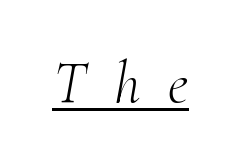
In designer terms, the underline attribute is active on this setting. Tracking value appears strongly positive — letters spread wide. Little horizontal feet cap the strokes, marking this as serif type. You can tell it's italic because the verticals aren't actually vertical. The letterforms sit at book weight or below.
